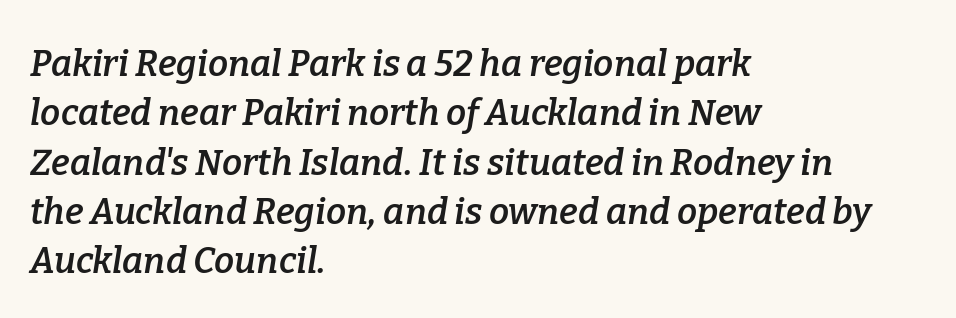
Q: Is the text bold? A: Semi-bold.
Q: Is the text italic (slanted)? A: Yes, it leans right by about 9 degrees.
Q: Is the typeface a serif or a sans-serif typeface? A: Serif.
Q: Is the text underlined? A: No.
Q: How is the paragraph aligned? A: Left-aligned.
Q: Is the spacing between letters normal or unusually wide? A: Normal.
Q: Is the spacing between lines tight, normal or loose? A: Normal.
Q: Width (condensed, normal, or wide)? A: Normal.
Q: Stroke contrast? A: Low.
Q: x-height? A: Medium.
Q: Monospaced? A: No.
